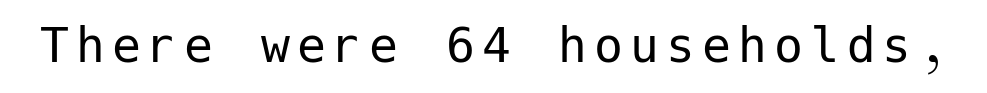
The image shows 58 px regular-weight sans-serif type, upright; set not underlined; low stroke contrast and a medium x-height.
